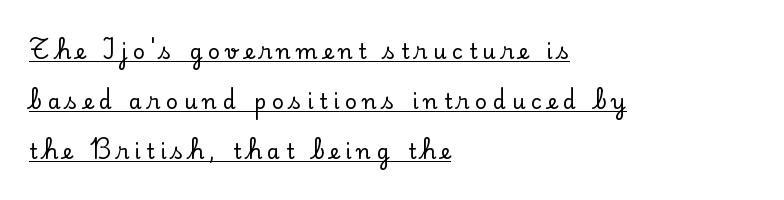
Somebody hit Ctrl+U on this one — the words are underlined. In terms of posture, this sample is upright. Is there much room between lines? Yes — plenty of vertical air separates them. Horizontal alignment here is leftward, the default for most running prose. Someone cranked the tracking dial way up on this one.
